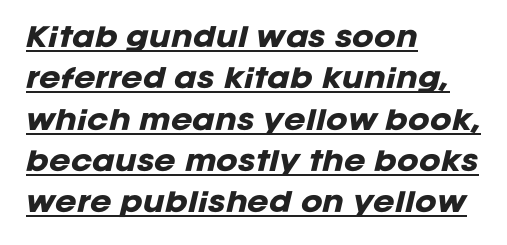
Q: Is the text bold? A: Yes.
Q: Is the text italic (slanted)? A: Yes, it leans right by about 12 degrees.
Q: Is the text underlined? A: Yes.
Q: How is the paragraph aligned? A: Left-aligned.
Q: Is the spacing between letters normal or unusually wide? A: Normal.
Q: Is the spacing between lines tight, normal or loose? A: Normal.
